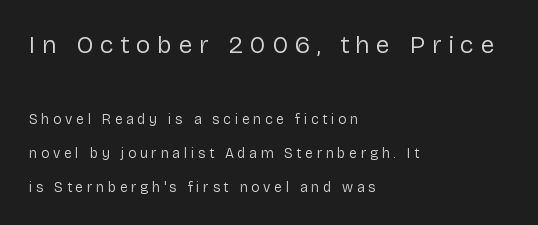
Q: Is the text bold? A: No.
Q: Is the text italic (slanted)? A: No, it is upright.
Q: Is the text underlined? A: No.
Q: How is the paragraph aligned? A: Left-aligned.
Q: Is the spacing between letters normal or unusually wide? A: Unusually wide.
Q: Is the spacing between lines tight, normal or loose? A: Loose.
Q: Which block of text is set in a larger size, the first (top) or the second (bottom)? A: The first (top) one.
